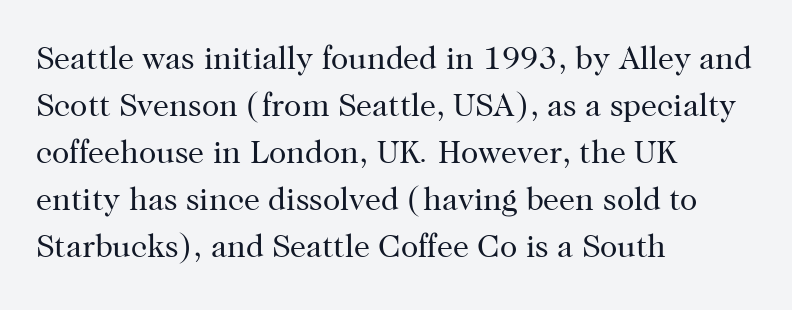
{"serif": "yes", "italic": "no", "bold": "no", "weight": "regular", "width": "normal", "stroke_contrast": "high", "x_height": "medium", "monospaced": "no", "underline": "no", "align": "left", "line_spacing": "normal", "line_spacing_ratio": 1.47, "letter_spacing": "normal", "letter_spacing_em": 0.0, "glyph_px": 32}
